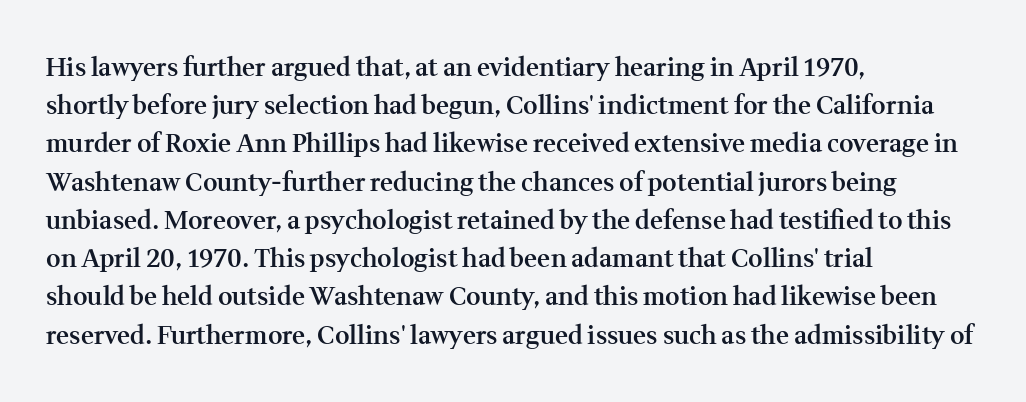
How heavy is the stroke? Medium-heavy — a semibold, shy of bold. Summary of vertical rhythm: regular, with standard interline spacing. Underline: absent. Inter-character spacing is left at the font's built-in metrics. A student would call this left alignment; a typographer would say flush left, rag right. Italic? Not at all — the glyphs are vertical.
